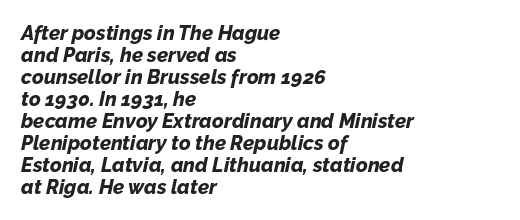
You'd pick this weight for a headline — it's a proper bold. Nobody drew a line under any word here. This rendering uses left alignment, leaving the right contour irregular. Slant detected: the letters are inclined.
